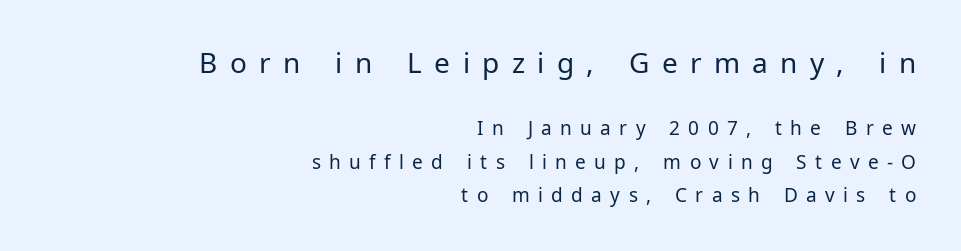
Q: Is the text bold? A: No.
Q: Is the text italic (slanted)? A: No, it is upright.
Q: Is the typeface a serif or a sans-serif typeface? A: Sans-serif.
Q: Is the text underlined? A: No.
Q: How is the paragraph aligned? A: Right-aligned.
Q: Is the spacing between letters normal or unusually wide? A: Unusually wide.
Q: Which block of text is set in a larger size, the first (top) or the second (bottom)? A: The first (top) one.
Q: Width (condensed, normal, or wide)? A: Normal.
Q: Stroke contrast? A: Low.
Q: x-height? A: Medium.
Q: Monospaced? A: No.
